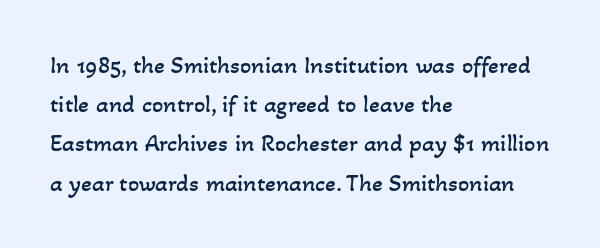
Q: Is the text bold? A: No.
Q: Is the text underlined? A: No.
Q: How is the paragraph aligned? A: Left-aligned.
Q: Is the spacing between letters normal or unusually wide? A: Normal.
Q: Is the spacing between lines tight, normal or loose? A: Normal.
